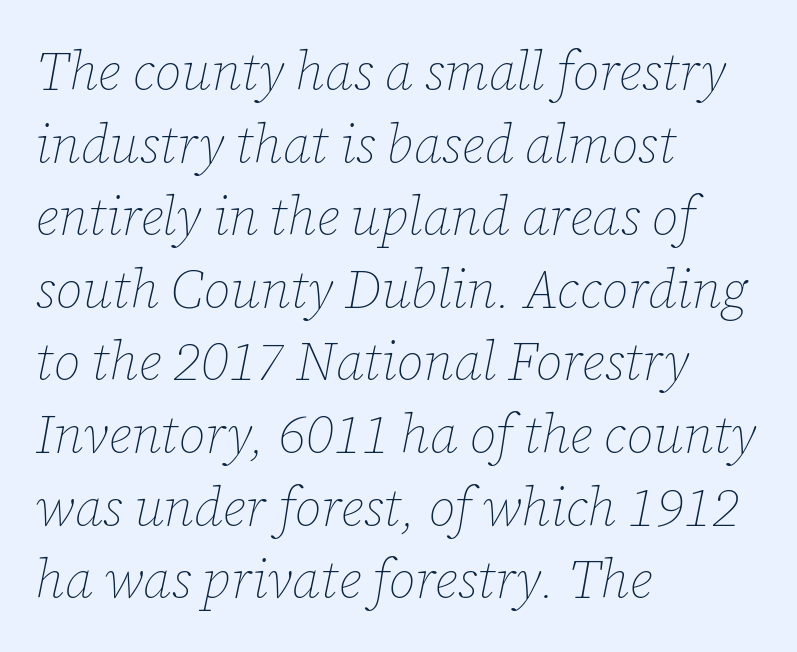
{"italic": "yes", "lean": "right", "slant_degrees": 12, "bold": "no", "weight": "thin", "width": "normal", "stroke_contrast": "low", "x_height": "medium", "monospaced": "no", "underline": "no", "align": "left", "line_spacing": "normal", "line_spacing_ratio": 1.37, "letter_spacing": "normal", "letter_spacing_em": 0.0, "glyph_px": 53}
